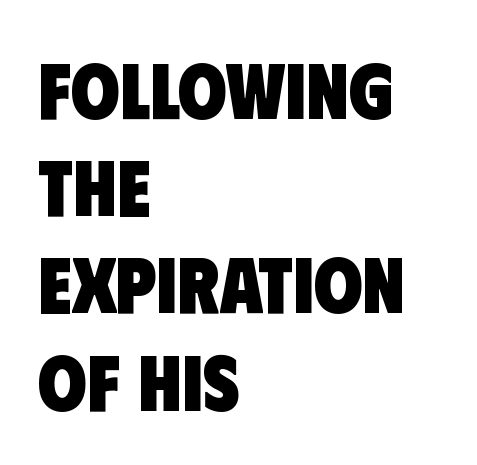
The image shows 79 px heavy, condensed sans-serif type; set left-aligned, line spacing 1.23x, normal letter spacing, not underlined; low stroke contrast and a large x-height.
